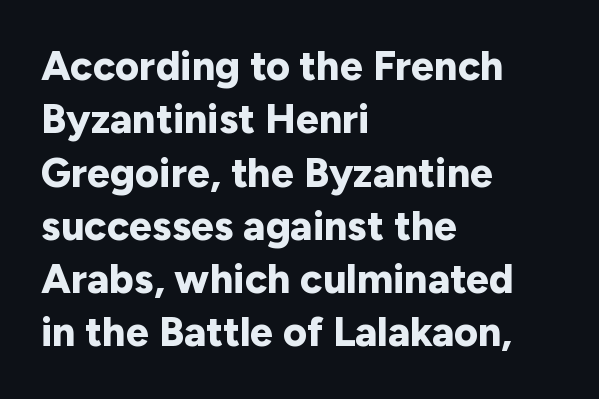
The image shows 41 px bold sans-serif type, upright; set left-aligned, normal line spacing (1.3x), normal letter spacing, not underlined; low stroke contrast and a medium x-height.
